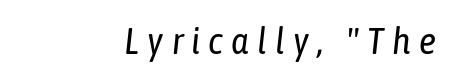
The image shows 38 px regular-weight, condensed type, italic (leaning right); set right-aligned, unusually wide letter spacing (+0.22 em), not underlined; low stroke contrast and a medium x-height.
